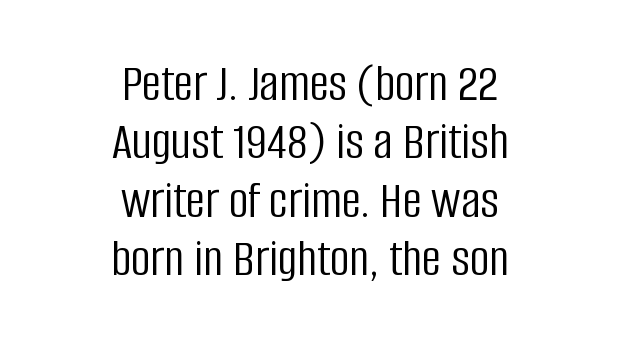
The image shows 54 px light, condensed sans-serif type, upright; set centered, tight line spacing (1.08x), normal letter spacing, not underlined; low stroke contrast and a large x-height.
